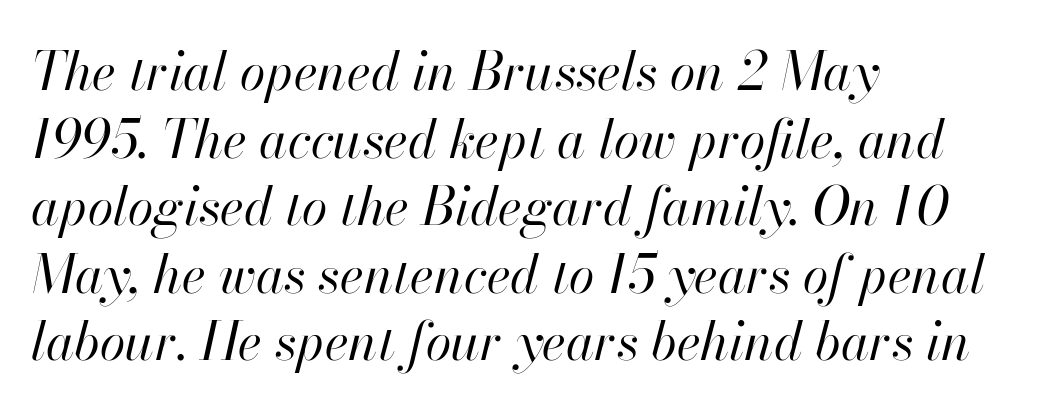
Q: Is the text bold? A: No.
Q: Is the text italic (slanted)? A: Yes, it leans right by about 13 degrees.
Q: Is the text underlined? A: No.
Q: How is the paragraph aligned? A: Left-aligned.
Q: Is the spacing between letters normal or unusually wide? A: Normal.
Q: Is the spacing between lines tight, normal or loose? A: Normal.
Q: Width (condensed, normal, or wide)? A: Normal.
Q: Stroke contrast? A: High.
Q: x-height? A: Small.
Q: Monospaced? A: No.
